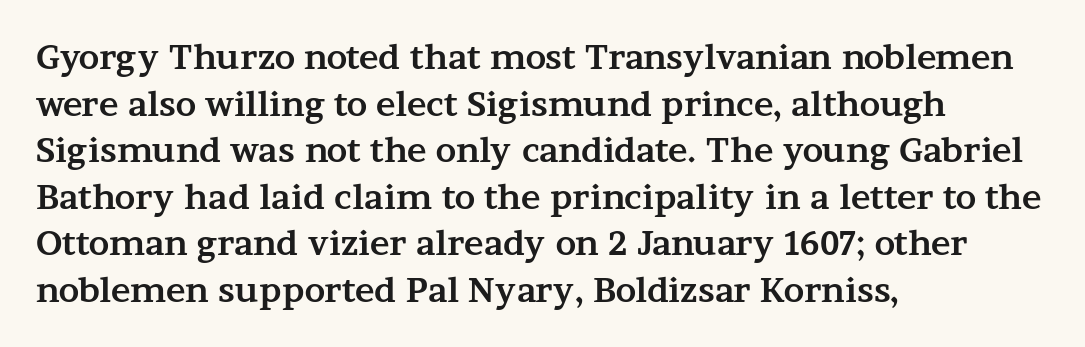
Q: Is the text bold? A: Yes.
Q: Is the text italic (slanted)? A: No, it is upright.
Q: Is the typeface a serif or a sans-serif typeface? A: Serif.
Q: Is the text underlined? A: No.
Q: How is the paragraph aligned? A: Left-aligned.
Q: Is the spacing between letters normal or unusually wide? A: Normal.
Q: Is the spacing between lines tight, normal or loose? A: Normal.
Q: Width (condensed, normal, or wide)? A: Wide.
Q: Stroke contrast? A: Medium.
Q: x-height? A: Medium.
Q: Monospaced? A: No.
